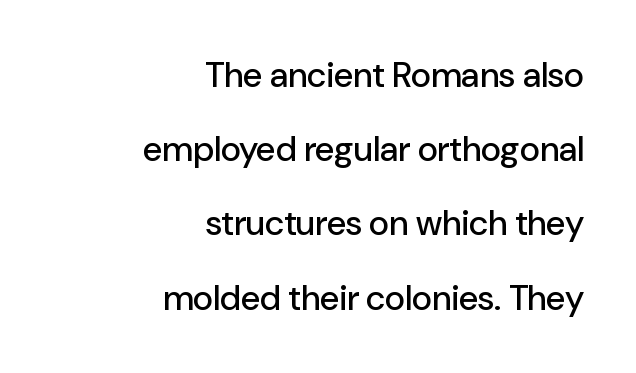
Q: Is the text italic (slanted)? A: No, it is upright.
Q: Is the typeface a serif or a sans-serif typeface? A: Sans-serif.
Q: Is the text underlined? A: No.
Q: How is the paragraph aligned? A: Right-aligned.
Q: Is the spacing between letters normal or unusually wide? A: Normal.
Q: Is the spacing between lines tight, normal or loose? A: Loose.
Q: Width (condensed, normal, or wide)? A: Normal.
Q: Stroke contrast? A: Low.
Q: x-height? A: Medium.
Q: Monospaced? A: No.
